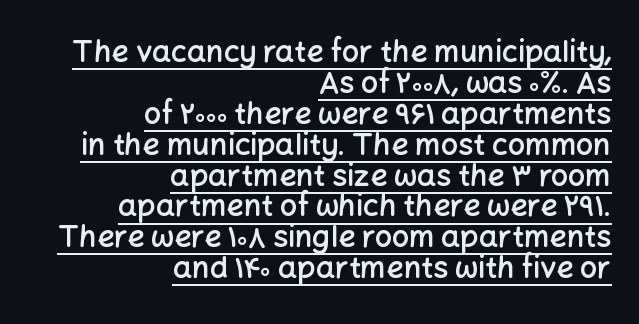
Q: Is the text bold? A: Semi-bold.
Q: Is the text italic (slanted)? A: No, it is upright.
Q: Is the typeface a serif or a sans-serif typeface? A: Sans-serif.
Q: Is the text underlined? A: Yes.
Q: How is the paragraph aligned? A: Right-aligned.
Q: Is the spacing between letters normal or unusually wide? A: Normal.
Q: Is the spacing between lines tight, normal or loose? A: Tight.
Q: Width (condensed, normal, or wide)? A: Normal.
Q: Stroke contrast? A: Low.
Q: x-height? A: Medium.
Q: Monospaced? A: No.
